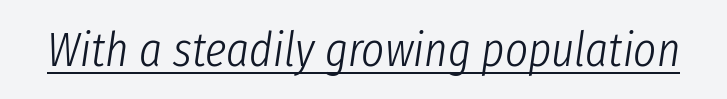
The image shows 49 px light, condensed type, italic (leaning right); set normal letter spacing, underlined; low stroke contrast and a medium x-height.
